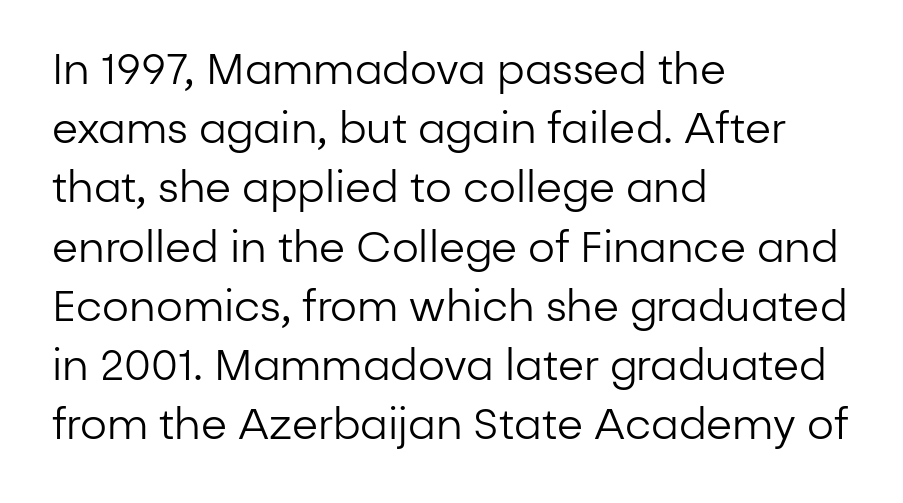
A classic flush-left, rag-right setting is used for this passage. A typesetter would mark this as roman, not italic. Here the glyphs are tracked normally, forming tight word shapes. No heavy texture on the line: the type isn't bold.
